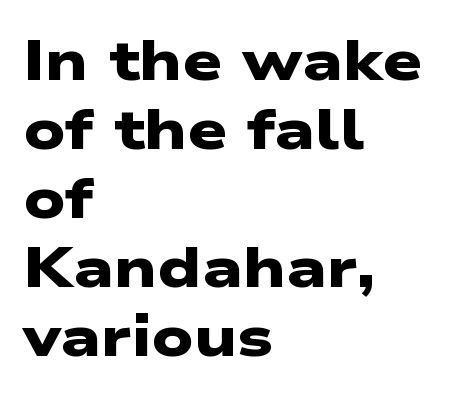
The image shows 56 px heavy, wide sans-serif type; set left-aligned, line spacing 1.23x, normal letter spacing, not underlined; low stroke contrast and a medium x-height.
